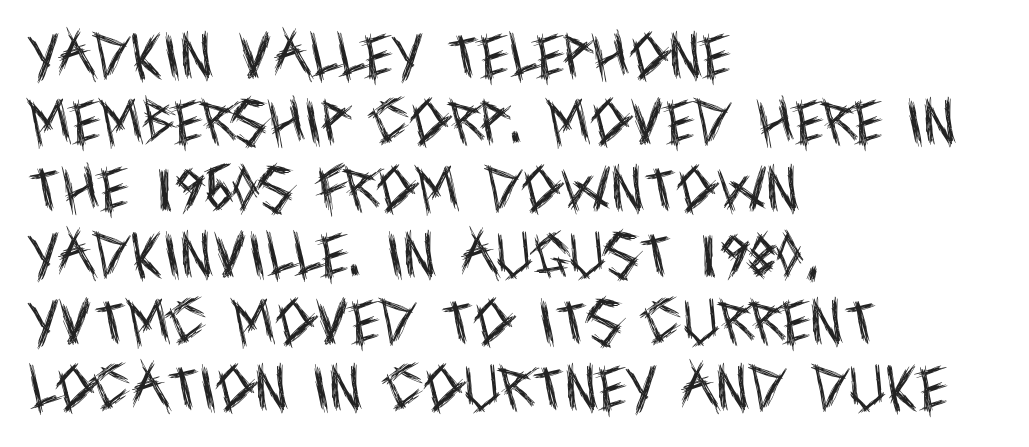
Q: Is the text bold? A: No.
Q: Is the text italic (slanted)? A: No, it is upright.
Q: Is the typeface a serif or a sans-serif typeface? A: Sans-serif.
Q: Is the text underlined? A: No.
Q: How is the paragraph aligned? A: Left-aligned.
Q: Is the spacing between letters normal or unusually wide? A: Normal.
Q: Is the spacing between lines tight, normal or loose? A: Normal.
Q: Width (condensed, normal, or wide)? A: Condensed.
Q: x-height? A: Large.
Q: Monospaced? A: No.
